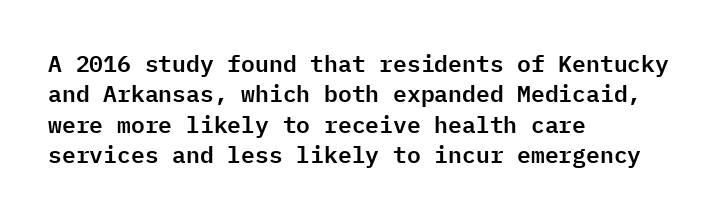
Q: Is the text italic (slanted)? A: No, it is upright.
Q: Is the text underlined? A: No.
Q: How is the paragraph aligned? A: Left-aligned.
Q: Is the spacing between letters normal or unusually wide? A: Normal.
Q: Is the spacing between lines tight, normal or loose? A: Normal.
